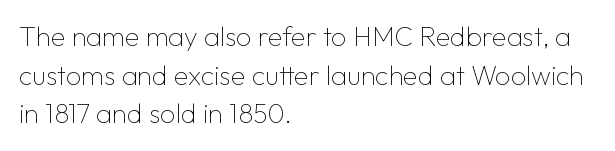
Stroke thickness stays within the range of a standard reading face or lighter. Notice how descenders clear the ascenders below comfortably — that's standard leading. There is no visible air inserted between adjacent glyphs. Casual observation: everything's shoved over to the left. The specimen omits any rule beneath the text block's lines. The letters stand straight up with perfectly vertical stems.
